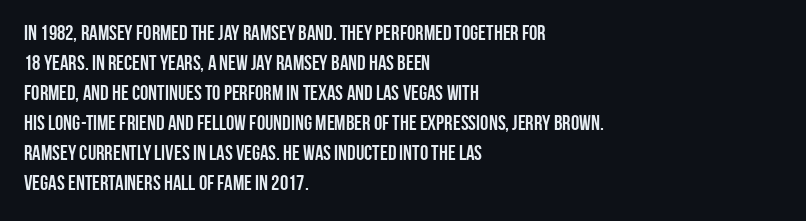
{"italic": "no", "bold": "yes", "underline": "no", "align": "left", "line_spacing": "normal", "line_spacing_ratio": 1.43, "letter_spacing": "normal", "letter_spacing_em": 0.0, "glyph_px": 21}
